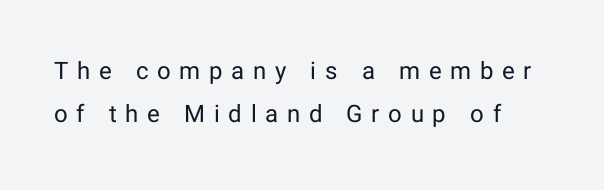
{"italic": "no", "bold": "no", "underline": "no", "line_spacing_ratio": 1.8, "letter_spacing": "wide", "letter_spacing_em": 0.36, "glyph_px": 24}
